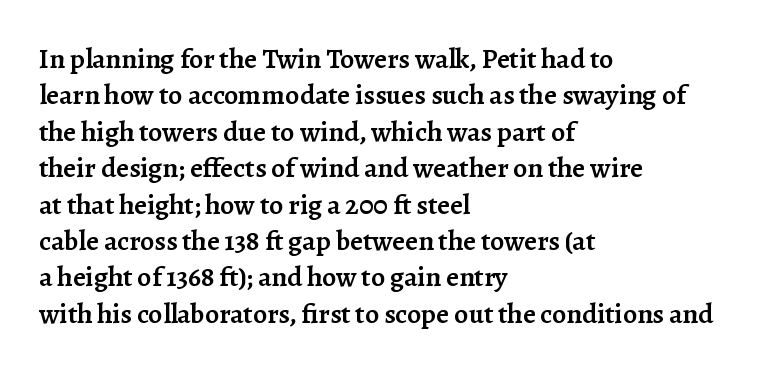
Q: Is the text bold? A: Semi-bold.
Q: Is the text italic (slanted)? A: No, it is upright.
Q: Is the typeface a serif or a sans-serif typeface? A: Serif.
Q: Is the text underlined? A: No.
Q: How is the paragraph aligned? A: Left-aligned.
Q: Is the spacing between letters normal or unusually wide? A: Normal.
Q: Is the spacing between lines tight, normal or loose? A: Normal.
Q: Width (condensed, normal, or wide)? A: Normal.
Q: Stroke contrast? A: Low.
Q: x-height? A: Medium.
Q: Monospaced? A: No.
